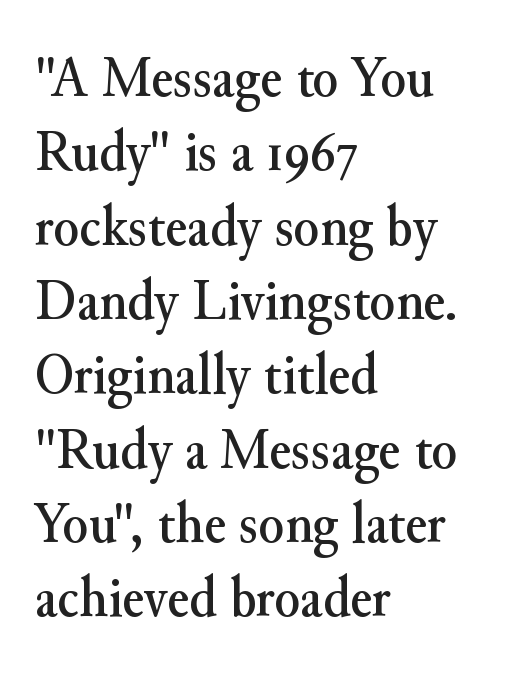
A bare baseline throughout the passage. A typesetter would call this proportional, since set widths differ per character. Ascenders rise straight up at ninety degrees. Caption: multi-line text, flush left, ragged right. Students, note that the glyphs here touch the page at normal intervals. The rendering uses a moderate line-height, typical for paragraphs.
